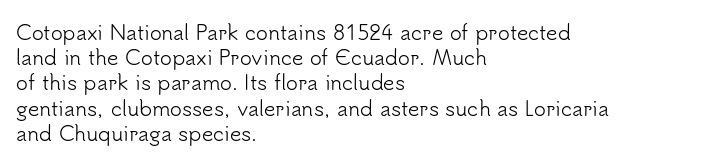
The image shows 20 px text type, upright; set left-aligned, normal line spacing (1.26x), normal letter spacing, not underlined.
